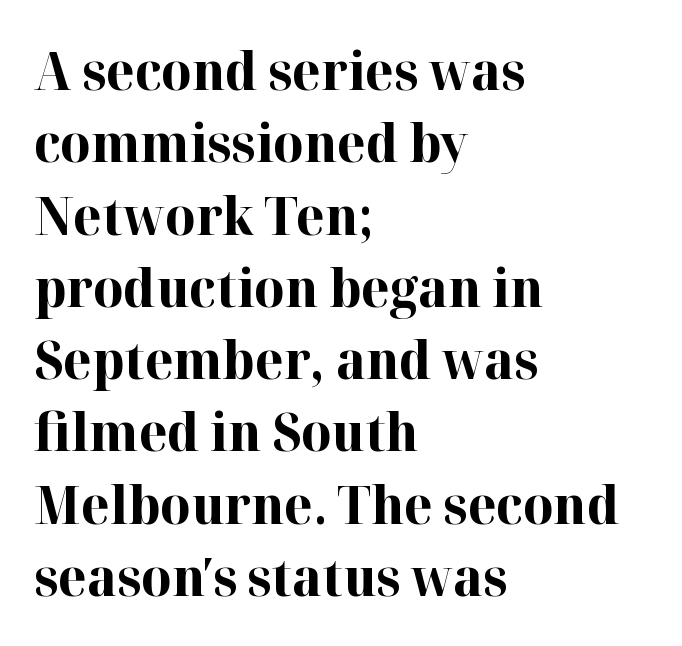
Q: Is the text bold? A: Yes.
Q: Is the text italic (slanted)? A: No, it is upright.
Q: Is the typeface a serif or a sans-serif typeface? A: Serif.
Q: Is the text underlined? A: No.
Q: How is the paragraph aligned? A: Left-aligned.
Q: Is the spacing between letters normal or unusually wide? A: Normal.
Q: Is the spacing between lines tight, normal or loose? A: Normal.
Q: Width (condensed, normal, or wide)? A: Normal.
Q: Stroke contrast? A: High.
Q: x-height? A: Medium.
Q: Monospaced? A: No.
